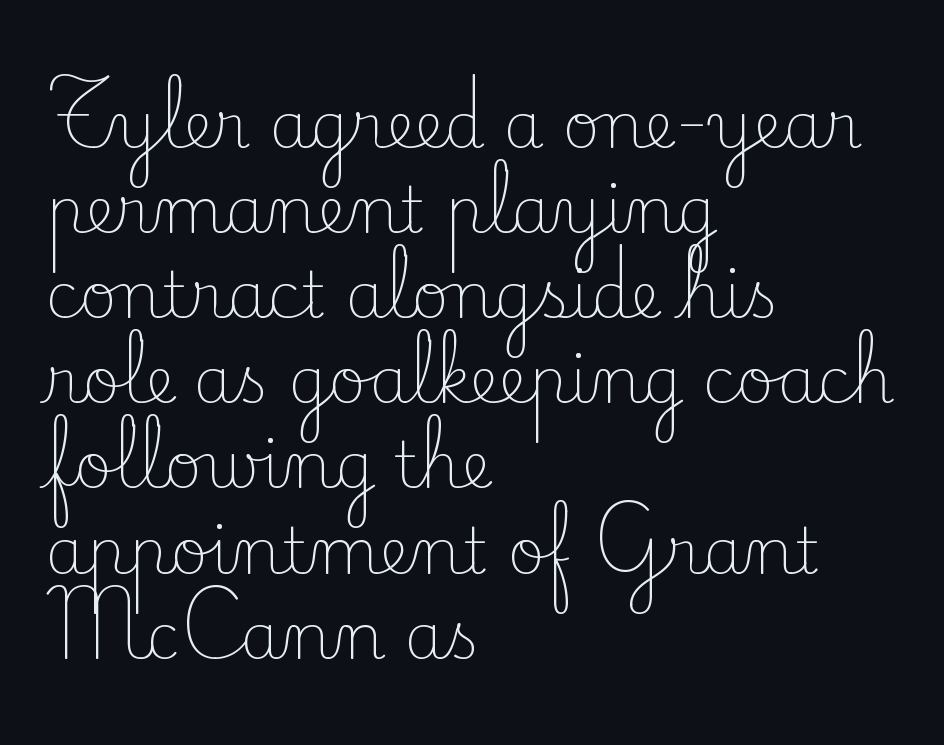
Q: Is the text bold? A: No.
Q: Is the text italic (slanted)? A: No, it is upright.
Q: Is the typeface a serif or a sans-serif typeface? A: Serif.
Q: Is the text underlined? A: No.
Q: How is the paragraph aligned? A: Left-aligned.
Q: Is the spacing between letters normal or unusually wide? A: Normal.
Q: Is the spacing between lines tight, normal or loose? A: Normal.
Q: Width (condensed, normal, or wide)? A: Normal.
Q: Stroke contrast? A: Low.
Q: x-height? A: Small.
Q: Monospaced? A: No.
